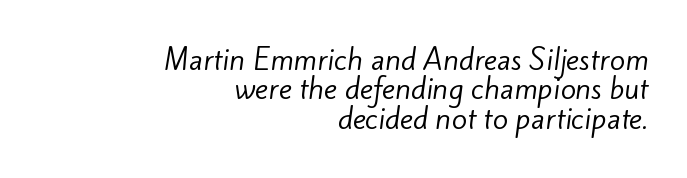
The image shows 28 px regular-weight sans-serif type; set right-aligned, tight line spacing (1.05x), normal letter spacing, not underlined; low stroke contrast and a small x-height.
